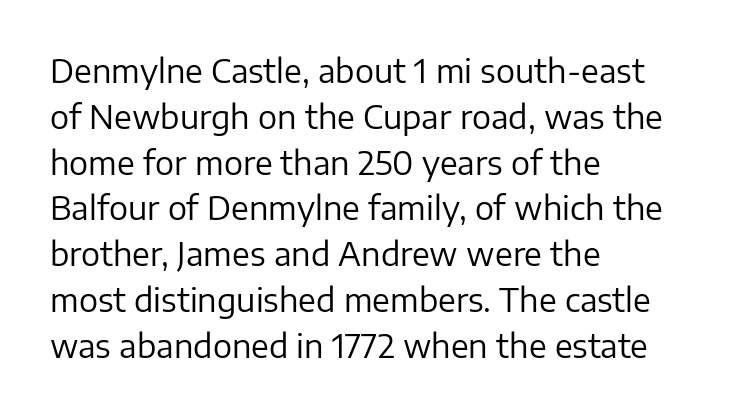
{"serif": "no", "italic": "no", "bold": "no", "weight": "regular", "width": "normal", "stroke_contrast": "low", "x_height": "medium", "monospaced": "no", "underline": "no", "align": "left", "line_spacing": "normal", "line_spacing_ratio": 1.43, "letter_spacing": "normal", "letter_spacing_em": 0.0, "glyph_px": 32}
